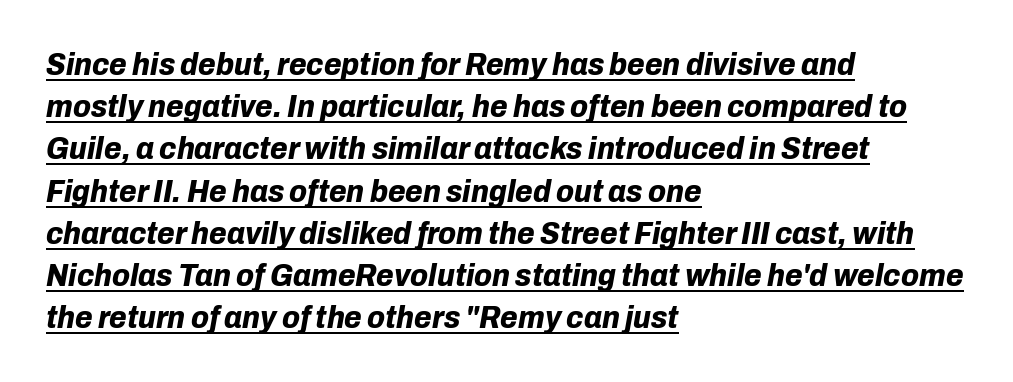
The image shows 32 px bold type, italic (leaning right); set left-aligned, normal line spacing (1.32x), normal letter spacing, underlined; low stroke contrast and a medium x-height.
